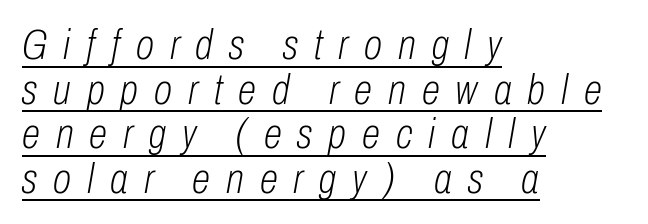
The image shows 42 px light, condensed type, italic (leaning right); set left-aligned, tight line spacing (1.06x), unusually wide letter spacing (+0.38 em), underlined; low stroke contrast and a medium x-height.
